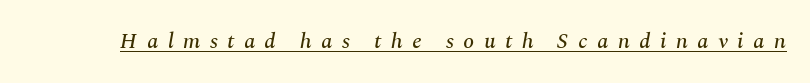
Q: Is the text italic (slanted)? A: Yes, it leans right by about 10 degrees.
Q: Is the text underlined? A: Yes.
Q: Is the spacing between letters normal or unusually wide? A: Unusually wide.
